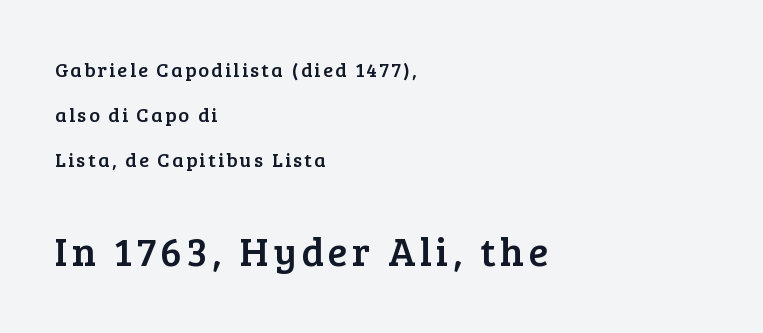
The type sits square on the baseline with zero lean. The paragraph shown leans on its left margin. Here the second block reads like a headline and the first like body copy. Widely set lines give the paragraph a tall, airy silhouette.
